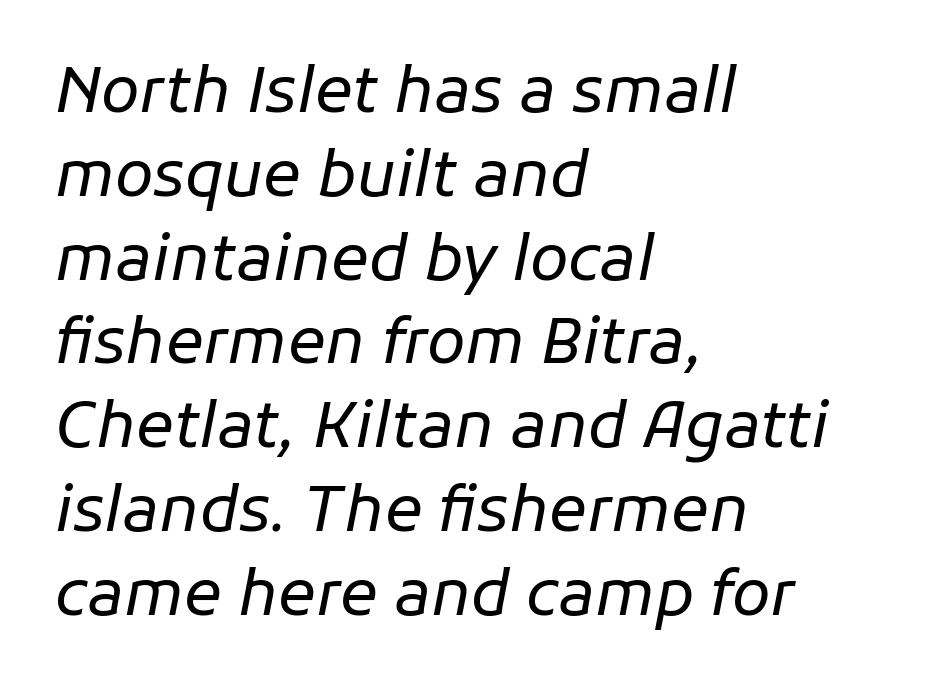
The image shows 63 px regular-weight type, italic (leaning right); set left-aligned, normal line spacing (1.33x), normal letter spacing, not underlined; low stroke contrast and a medium x-height.
